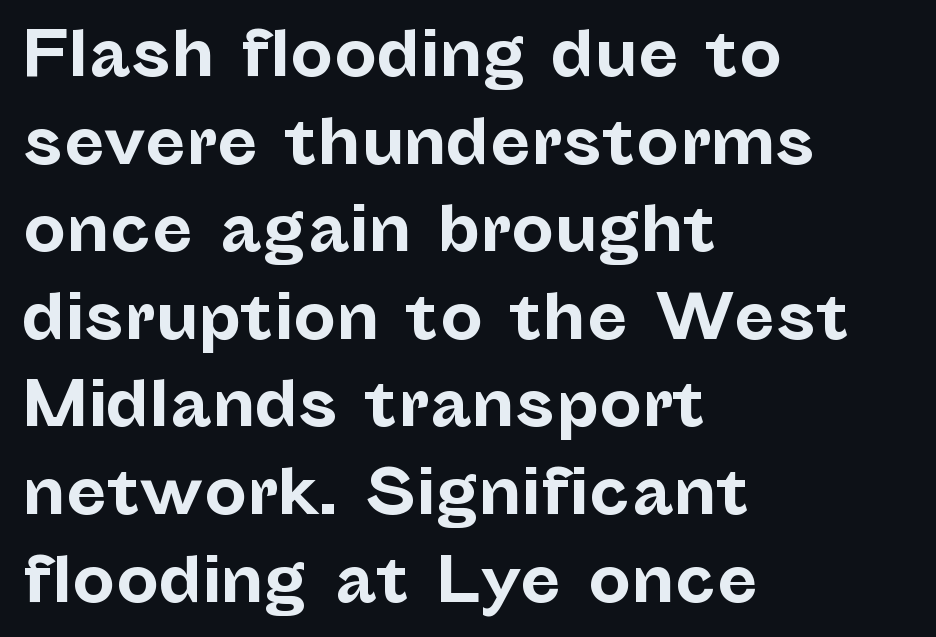
The typesetting leans heavy: a genuine bold. Look at the bottom of the vertical strokes: they stop flat, with no serifs. A clean baseline with only descenders dipping below it. Default kerning and tracking; the words read as compact shapes. Quick note: not italic, upright.
